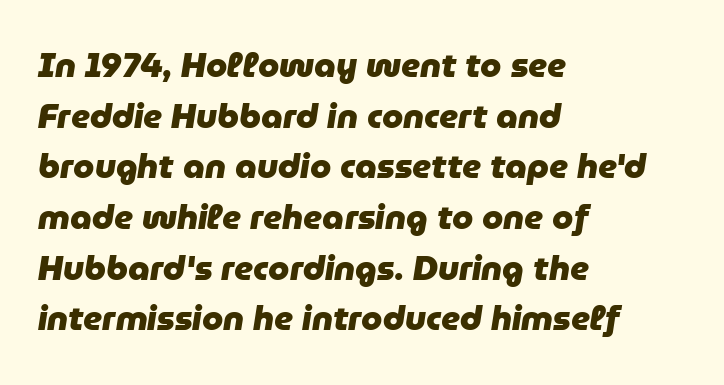
Italic? Definitely — the glyphs are oblique. Looks like regular typesetting: each glyph gets only the width it needs. Nobody drew a line under any word here. This rendering leaves character spacing at its baseline value.
